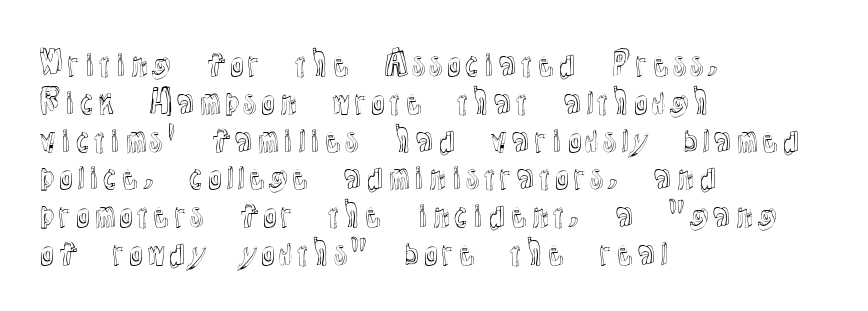
{"italic": "no", "width": "normal", "x_height": "medium", "monospaced": "no", "underline": "no", "align": "left", "line_spacing_ratio": 1.22, "letter_spacing": "normal", "letter_spacing_em": 0.0, "glyph_px": 31}
